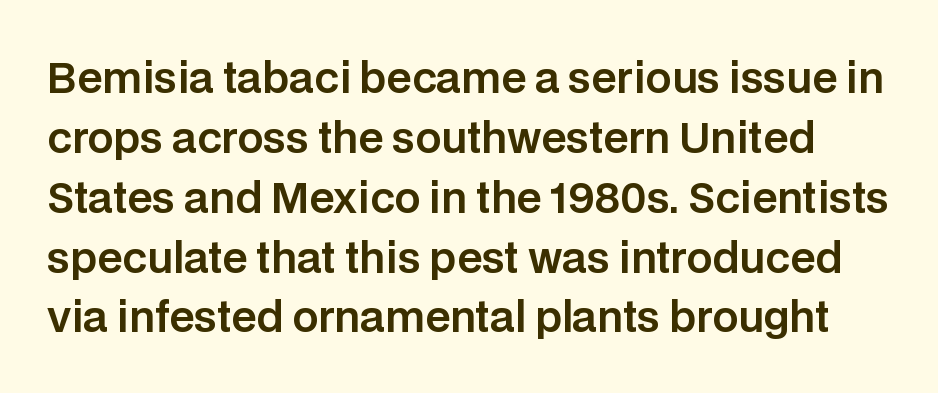
{"serif": "no", "italic": "no", "width": "normal", "stroke_contrast": "low", "x_height": "large", "monospaced": "no", "underline": "no", "line_spacing": "normal", "line_spacing_ratio": 1.46, "letter_spacing": "normal", "letter_spacing_em": 0.0, "glyph_px": 41}
